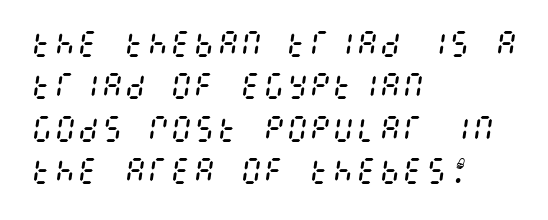
Q: Is the text bold? A: No.
Q: Is the text italic (slanted)? A: Yes, it leans right by about 8 degrees.
Q: Is the text underlined? A: No.
Q: How is the paragraph aligned? A: Left-aligned.
Q: Is the spacing between letters normal or unusually wide? A: Normal.
Q: Is the spacing between lines tight, normal or loose? A: Normal.
Q: Width (condensed, normal, or wide)? A: Condensed.
Q: Stroke contrast? A: Medium.
Q: x-height? A: Large.
